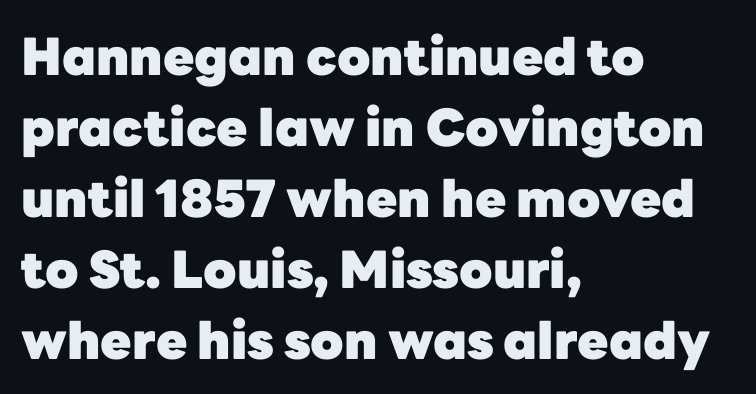
These lines stack with their left ends in a neat column. Leading matches the norm, producing a regular column. To sum up the face: it is a sans, with no serifs. A bare baseline throughout the passage.
